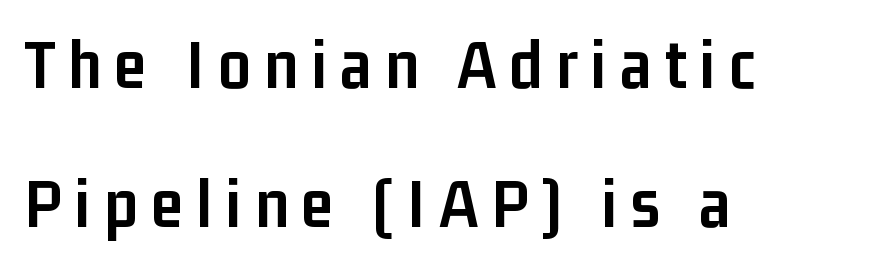
The image shows 72 px semibold, condensed sans-serif type, upright; set left-aligned, loose line spacing (1.93x), not underlined; low stroke contrast and a medium x-height.
